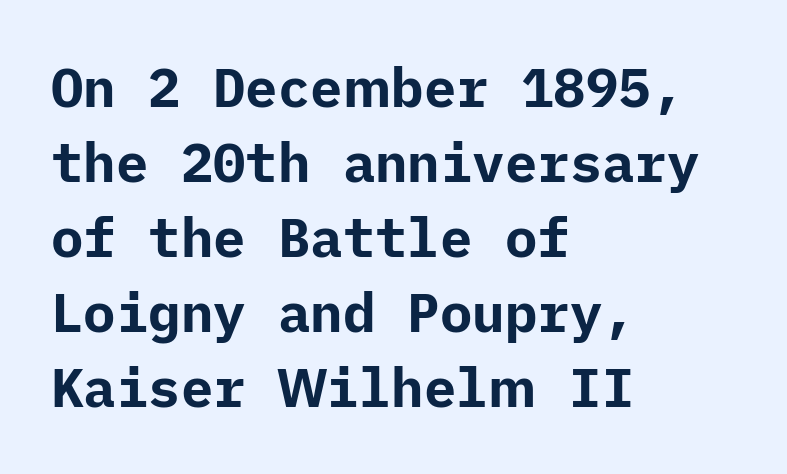
Q: Is the text bold? A: Yes.
Q: Is the text italic (slanted)? A: No, it is upright.
Q: Is the typeface a serif or a sans-serif typeface? A: Sans-serif.
Q: Is the text underlined? A: No.
Q: How is the paragraph aligned? A: Left-aligned.
Q: Is the spacing between letters normal or unusually wide? A: Normal.
Q: Is the spacing between lines tight, normal or loose? A: Normal.
Q: Width (condensed, normal, or wide)? A: Normal.
Q: Stroke contrast? A: Low.
Q: x-height? A: Medium.
